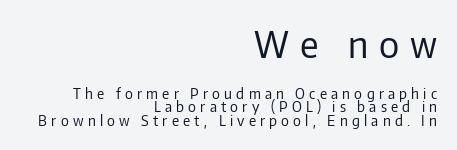
Q: Is the text bold? A: No.
Q: Is the text italic (slanted)? A: No, it is upright.
Q: Is the typeface a serif or a sans-serif typeface? A: Sans-serif.
Q: Is the text underlined? A: No.
Q: How is the paragraph aligned? A: Right-aligned.
Q: Is the spacing between letters normal or unusually wide? A: Unusually wide.
Q: Is the spacing between lines tight, normal or loose? A: Tight.
Q: Which block of text is set in a larger size, the first (top) or the second (bottom)? A: The first (top) one.
Q: Width (condensed, normal, or wide)? A: Normal.
Q: Stroke contrast? A: Low.
Q: x-height? A: Medium.
Q: Monospaced? A: No.
